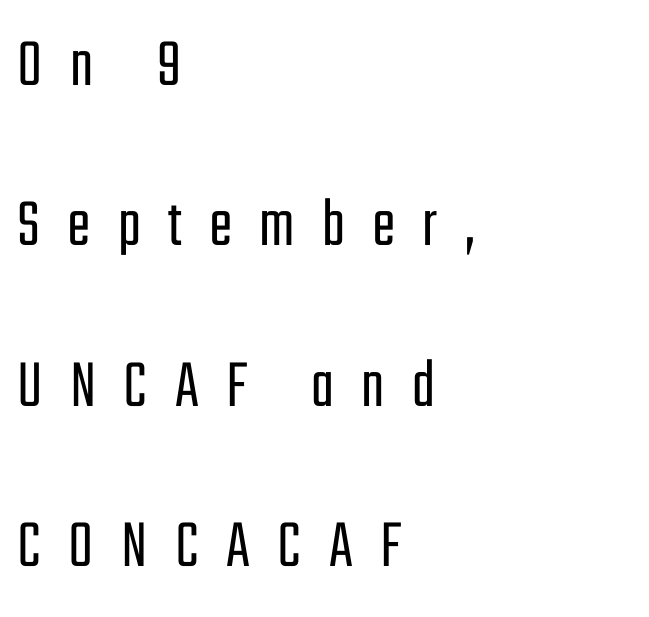
{"serif": "no", "italic": "no", "bold": "no", "weight": "light", "width": "condensed", "stroke_contrast": "low", "x_height": "medium", "monospaced": "no", "underline": "no", "align": "left", "line_spacing": "loose", "line_spacing_ratio": 2.29, "letter_spacing": "wide", "letter_spacing_em": 0.39, "glyph_px": 70}
